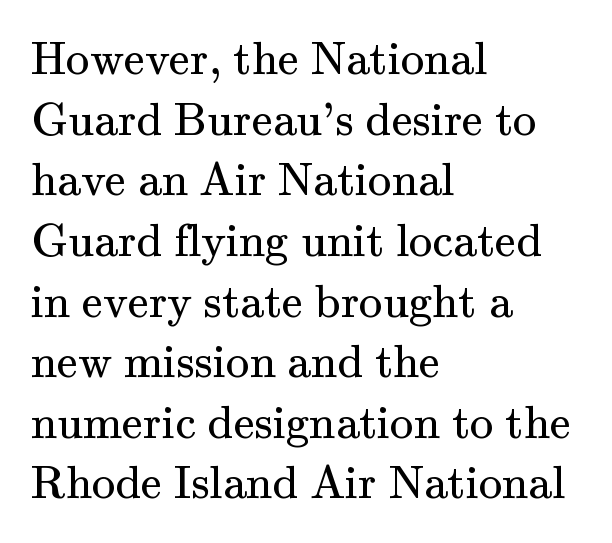
{"serif": "yes", "italic": "no", "bold": "no", "weight": "regular", "width": "normal", "stroke_contrast": "medium", "x_height": "small", "monospaced": "no", "underline": "no", "align": "left", "line_spacing": "normal", "line_spacing_ratio": 1.29, "letter_spacing": "normal", "letter_spacing_em": 0.0, "glyph_px": 47}
